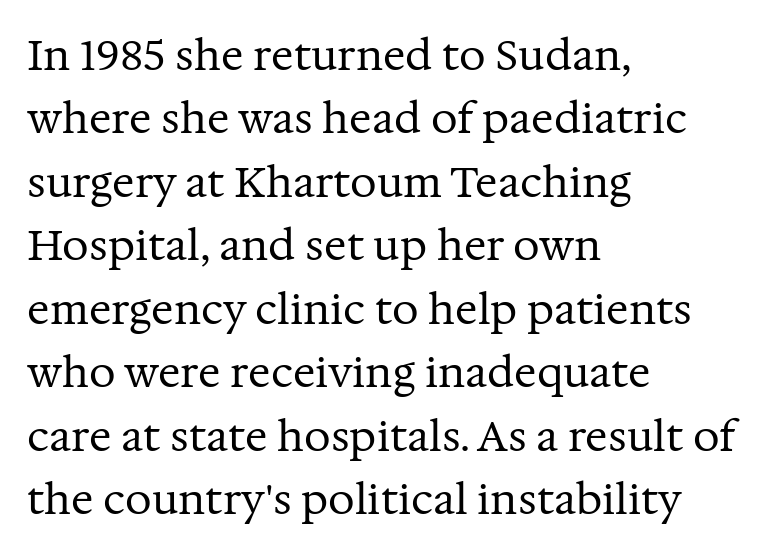
The image shows 42 px regular-weight serif type, upright; set left-aligned, normal line spacing (1.51x), normal letter spacing, not underlined; medium stroke contrast and a medium x-height.
